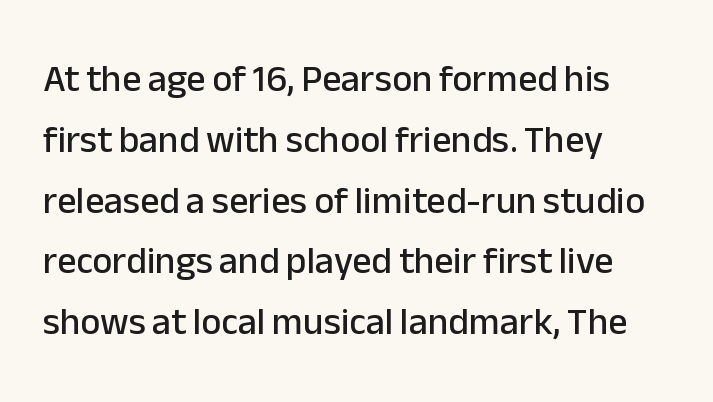
{"serif": "no", "italic": "no", "width": "normal", "stroke_contrast": "low", "x_height": "medium", "monospaced": "no", "underline": "no", "align": "left", "line_spacing": "normal", "line_spacing_ratio": 1.6, "letter_spacing": "normal", "letter_spacing_em": 0.0, "glyph_px": 38}
